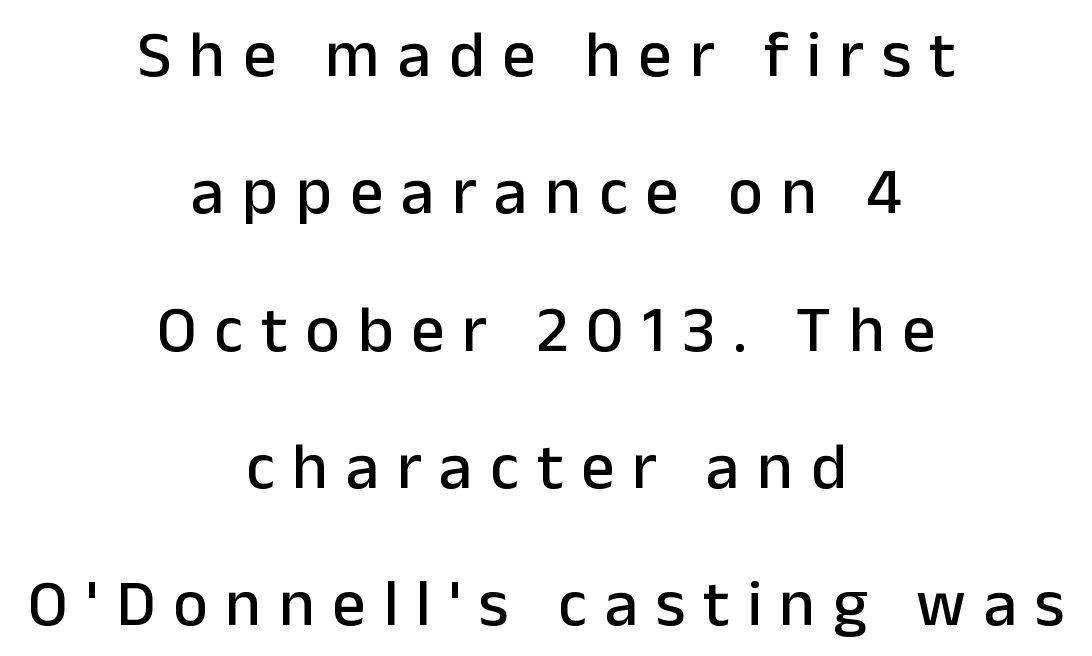
The image shows 66 px sans-serif type, upright; set centered, loose line spacing (2.08x), unusually wide letter spacing (+0.27 em), not underlined; low stroke contrast and a medium x-height.
